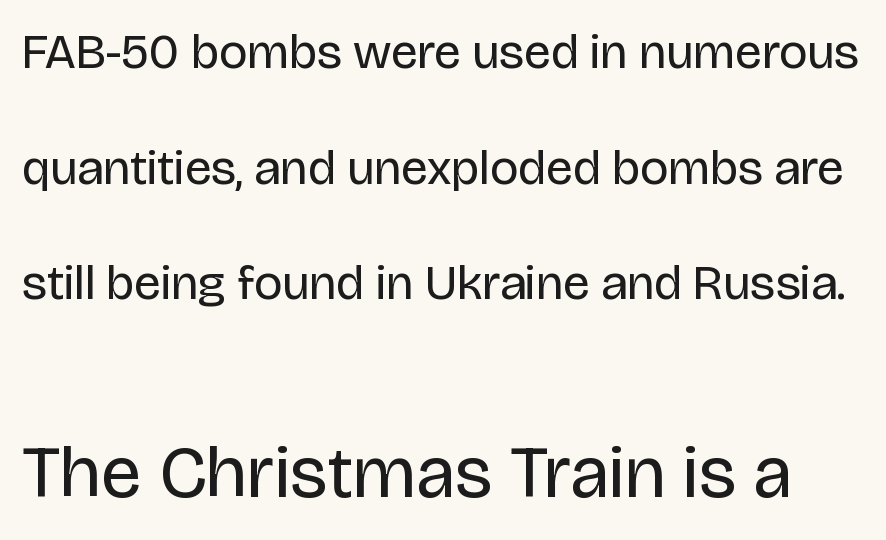
Letters have the restrained weight of plain body copy at most. These lines were composed using upright roman letters. You get the small type first, then a jump to larger type. How would I describe the line gaps? Wide and relaxed.
